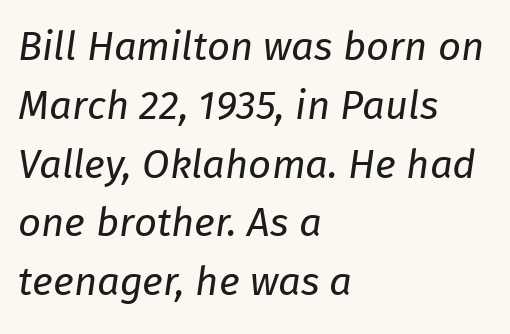
Look at the tracking — it's just the regular setting, nothing added. Weight: in the light-to-regular range. Descenders are the only things crossing below the line. The rendering uses natural spacing where letterforms have individual widths.
